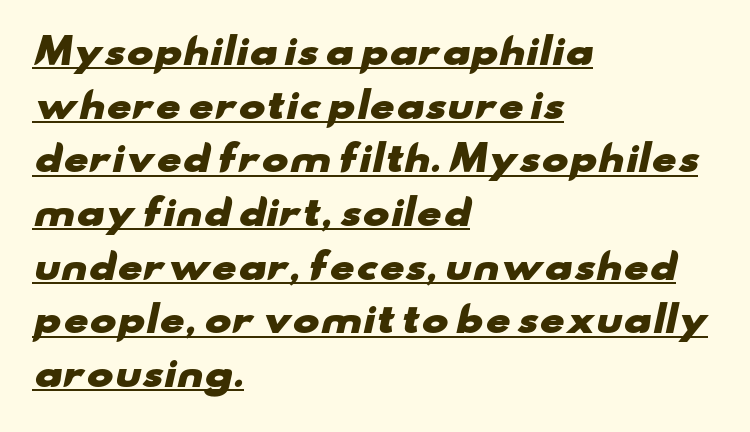
The image shows 36 px heavy, wide sans-serif type; set left-aligned, normal line spacing (1.49x), normal letter spacing, underlined; low stroke contrast and a small x-height.
